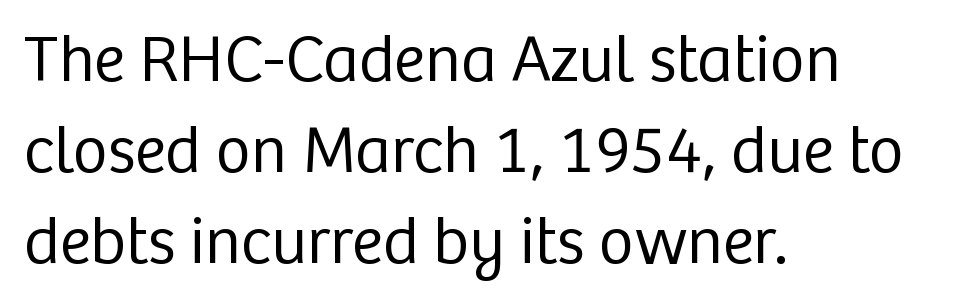
The image shows 67 px regular-weight sans-serif type, upright; set left-aligned, normal line spacing (1.36x), normal letter spacing, not underlined; low stroke contrast and a medium x-height.
